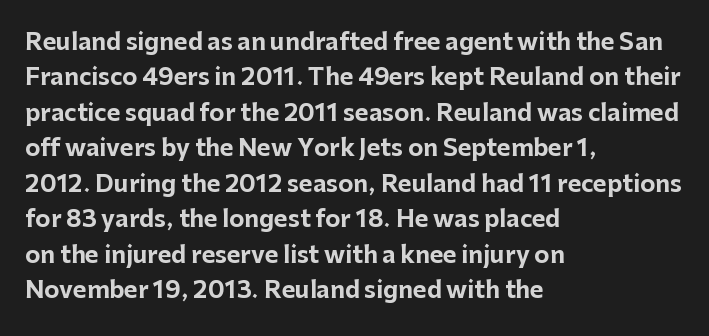
The image shows 23 px bold type, upright; set left-aligned, normal line spacing (1.54x), normal letter spacing, not underlined.
